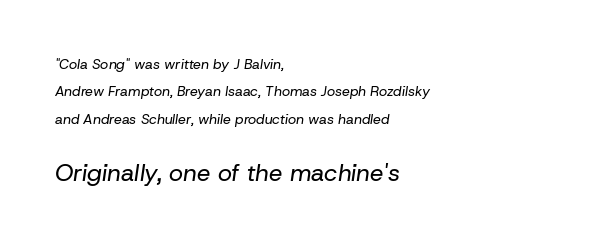
Here the glyphs are tracked normally, forming tight word shapes. Quick note: underline off. Is the stroke heavy? The answer is a plain regular-or-lighter. Rendered with sloped, italic letterforms.
